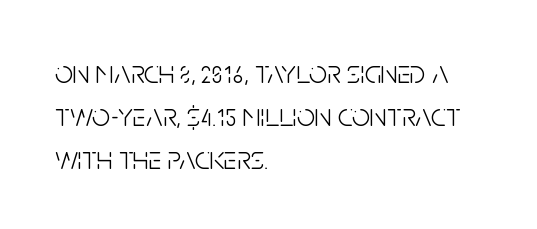
Q: Is the text bold? A: No.
Q: Is the text italic (slanted)? A: No, it is upright.
Q: Is the typeface a serif or a sans-serif typeface? A: Sans-serif.
Q: Is the text underlined? A: No.
Q: How is the paragraph aligned? A: Left-aligned.
Q: Is the spacing between letters normal or unusually wide? A: Normal.
Q: Is the spacing between lines tight, normal or loose? A: Normal.
Q: Width (condensed, normal, or wide)? A: Condensed.
Q: Stroke contrast? A: Low.
Q: x-height? A: Large.
Q: Monospaced? A: No.
